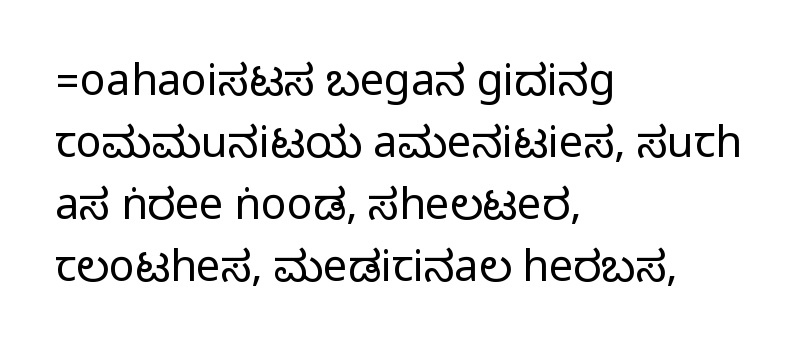
Teacher's note: observe the even left margin — that is flush-left alignment. Style check: upright. A typesetter would call this zero additional tracking. The text was rendered using a sans face with plain stroke endings.
